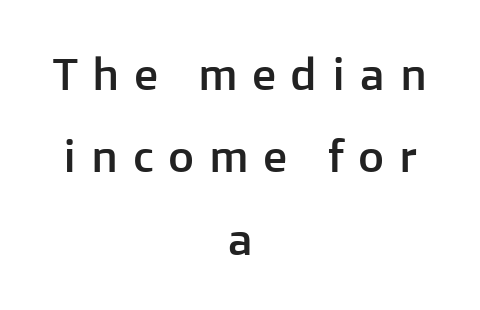
The horizontal fit of the characters is loose and conspicuously gappy. If you drew a line through each stem, it would be perfectly vertical. Underline: absent. Looks like regular typesetting: each glyph gets only the width it needs. Unlike a traditional serif, this face leaves its strokes unadorned.
